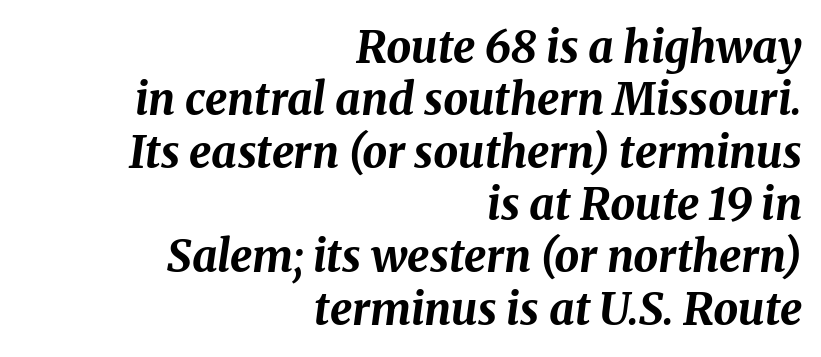
{"italic": "yes", "lean": "right", "slant_degrees": 8, "bold": "yes", "weight": "bold", "width": "normal", "stroke_contrast": "medium", "x_height": "medium", "monospaced": "no", "underline": "no", "align": "right", "line_spacing_ratio": 1.19, "letter_spacing": "normal", "letter_spacing_em": 0.0, "glyph_px": 44}
